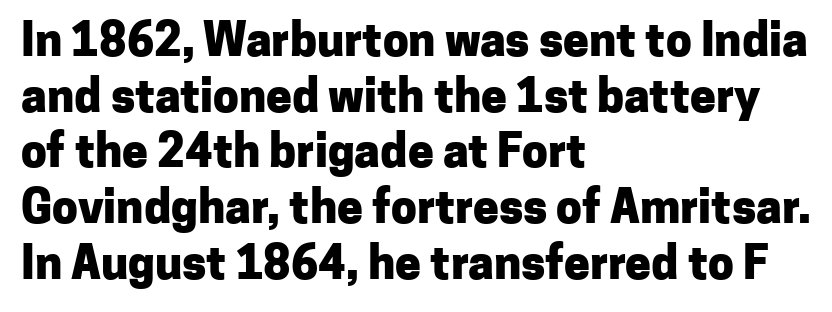
{"serif": "no", "italic": "no", "bold": "yes", "weight": "heavy", "width": "normal", "stroke_contrast": "low", "x_height": "medium", "monospaced": "no", "underline": "no", "align": "left", "line_spacing_ratio": 1.21, "letter_spacing": "normal", "letter_spacing_em": 0.0, "glyph_px": 46}
